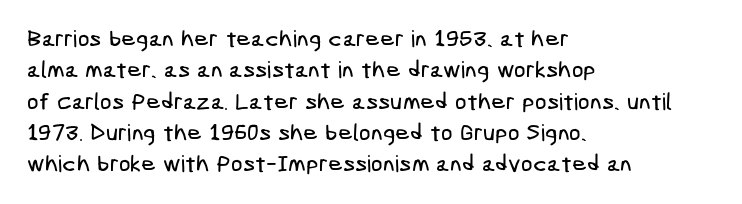
The image shows 23 px text type; set left-aligned, normal line spacing (1.36x), normal letter spacing, not underlined.
